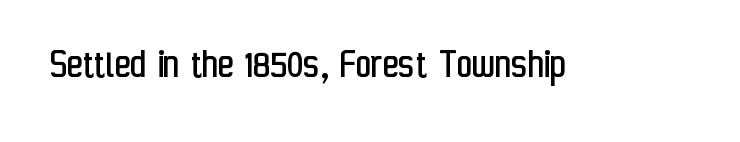
Q: Is the text bold? A: No.
Q: Is the text italic (slanted)? A: No, it is upright.
Q: Is the typeface a serif or a sans-serif typeface? A: Sans-serif.
Q: Is the text underlined? A: No.
Q: Is the spacing between letters normal or unusually wide? A: Normal.
Q: Width (condensed, normal, or wide)? A: Condensed.
Q: Stroke contrast? A: Low.
Q: x-height? A: Medium.
Q: Monospaced? A: No.
